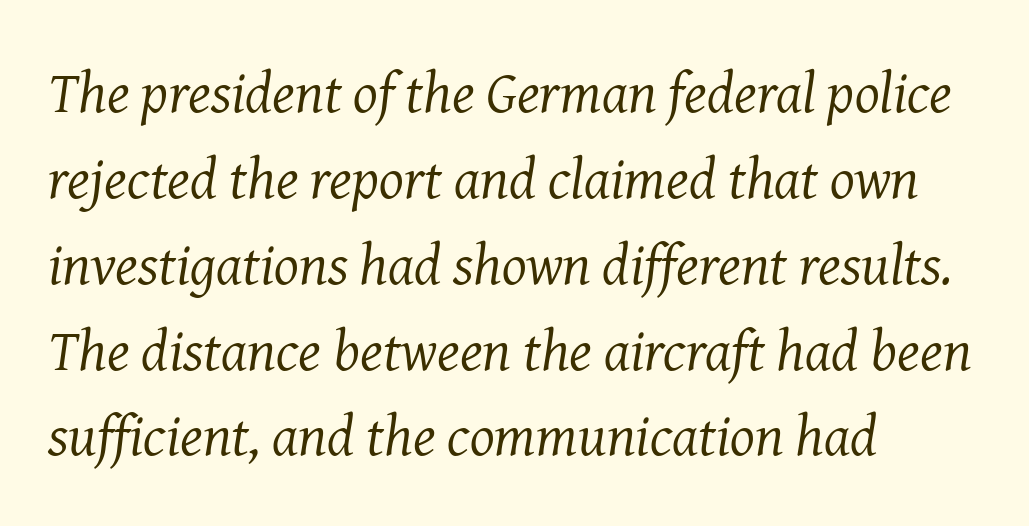
{"serif": "yes", "italic": "yes", "lean": "right", "slant_degrees": 8, "bold": "no", "weight": "regular", "width": "normal", "stroke_contrast": "medium", "x_height": "medium", "monospaced": "no", "underline": "no", "align": "left", "line_spacing": "normal", "line_spacing_ratio": 1.48, "letter_spacing": "normal", "letter_spacing_em": 0.0, "glyph_px": 58}
